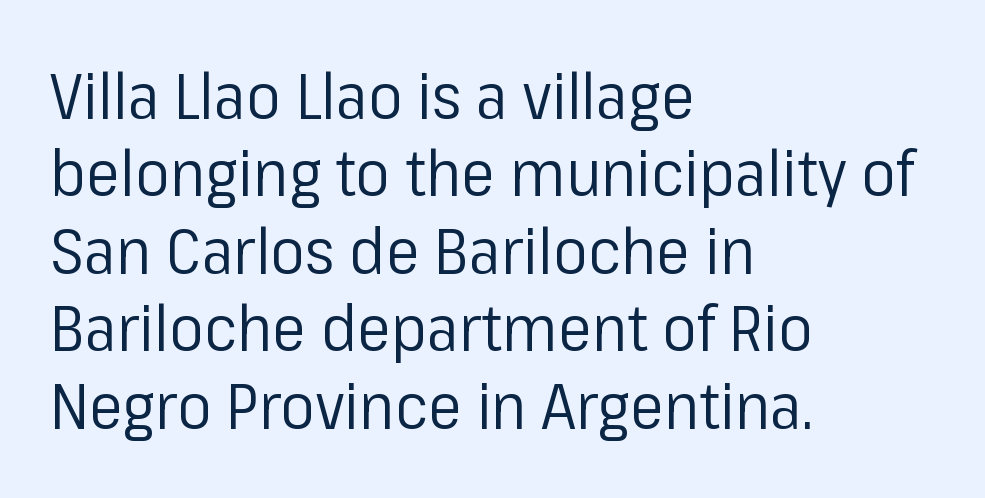
The image shows 64 px regular-weight sans-serif type, upright; set left-aligned, line spacing 1.21x, normal letter spacing, not underlined; low stroke contrast and a medium x-height.
